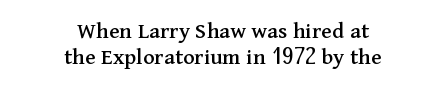
The image shows 24 px text type, upright; set centered, tight line spacing (1.08x), normal letter spacing, not underlined.
